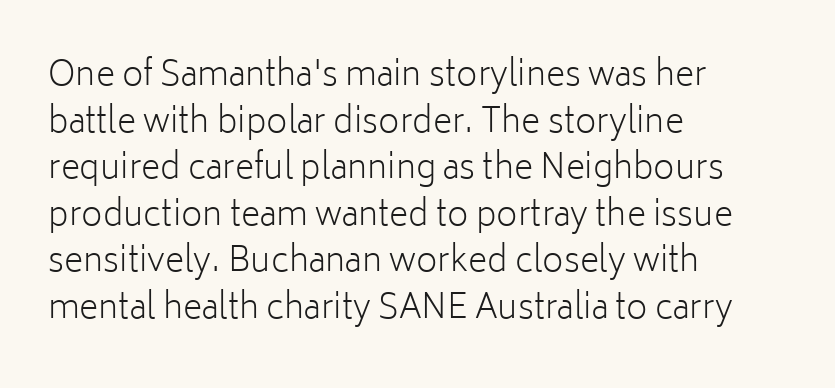
{"serif": "no", "italic": "no", "bold": "no", "weight": "light", "width": "normal", "stroke_contrast": "low", "x_height": "medium", "monospaced": "no", "underline": "no", "align": "left", "line_spacing": "normal", "line_spacing_ratio": 1.41, "letter_spacing": "normal", "letter_spacing_em": 0.0, "glyph_px": 33}
